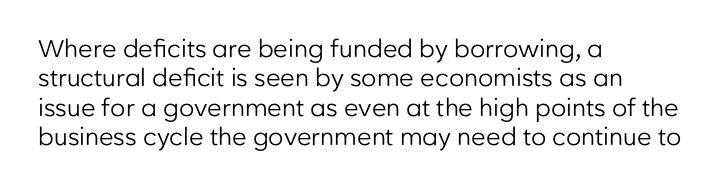
{"italic": "no", "bold": "no", "underline": "no", "align": "left", "line_spacing_ratio": 1.22, "letter_spacing": "normal", "letter_spacing_em": 0.0, "glyph_px": 24}
